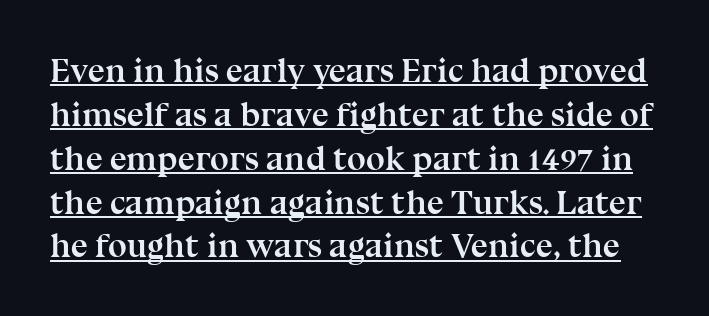
A normal amount of white space separates one row of letters from the next. Observe the serifs anchoring each vertical stroke in this sample. Inter-character spacing is left at the font's built-in metrics. Compared with an ordinary text face, these strokes are far heavier — a full bold.
